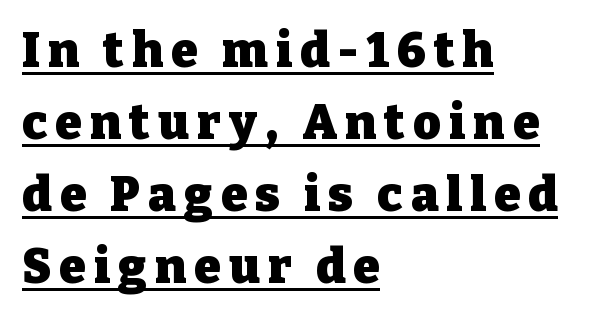
Unlike italic type, these characters show no tilt at all. On the weight axis this lands at bold, roughly 700. The face used here is proportionally spaced, like ordinary book or web type. If you drew a ruler down the left edge, every line would touch it.
